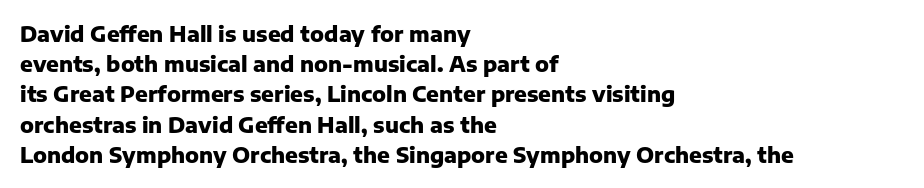
Q: Is the text bold? A: Yes.
Q: Is the text italic (slanted)? A: No, it is upright.
Q: Is the text underlined? A: No.
Q: How is the paragraph aligned? A: Left-aligned.
Q: Is the spacing between letters normal or unusually wide? A: Normal.
Q: Is the spacing between lines tight, normal or loose? A: Normal.
